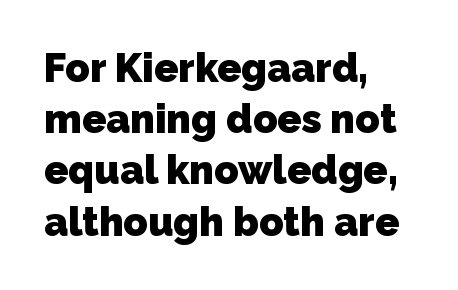
Check under the words: just untouched page. The letters advance in unequal steps, a hallmark of proportional type. Line beginnings align vertically; line endings do not. Pretty heavy lettering here — definitely bold. Horizontal bands of white between lines are of average thickness. The type is set solid horizontally, with unmodified tracking.
